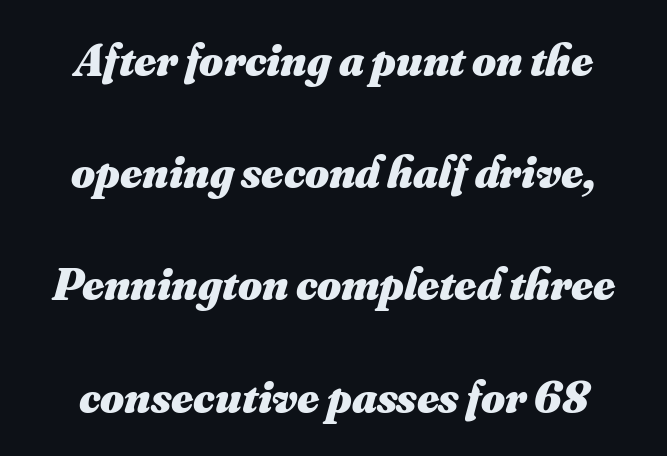
{"bold": "yes", "weight": "heavy", "width": "normal", "stroke_contrast": "medium", "x_height": "small", "monospaced": "no", "underline": "no", "line_spacing": "loose", "line_spacing_ratio": 2.44, "letter_spacing": "normal", "letter_spacing_em": 0.0, "glyph_px": 46}
